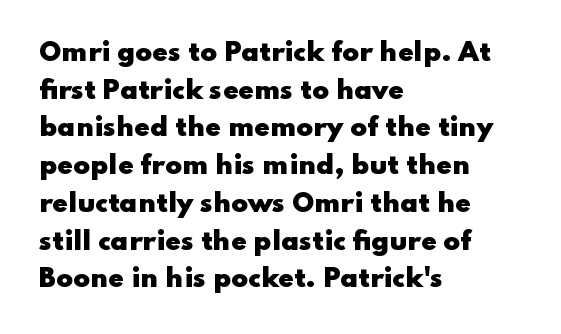
Q: Is the text bold? A: Yes.
Q: Is the text italic (slanted)? A: No, it is upright.
Q: Is the text underlined? A: No.
Q: How is the paragraph aligned? A: Left-aligned.
Q: Is the spacing between letters normal or unusually wide? A: Normal.
Q: Is the spacing between lines tight, normal or loose? A: Normal.
